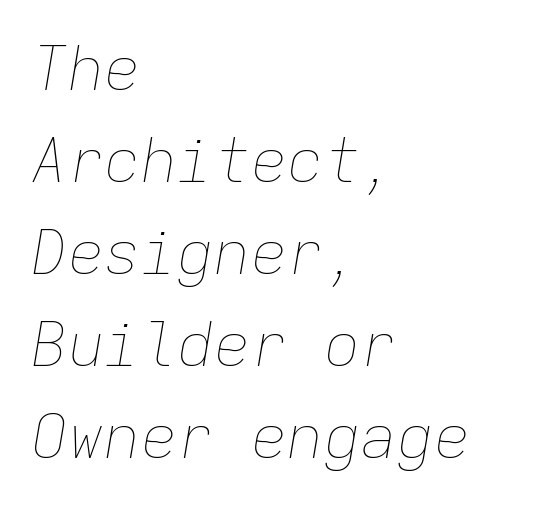
Q: Is the text bold? A: No.
Q: Is the text italic (slanted)? A: Yes, it leans right by about 9 degrees.
Q: Is the text underlined? A: No.
Q: How is the paragraph aligned? A: Left-aligned.
Q: Is the spacing between letters normal or unusually wide? A: Normal.
Q: Is the spacing between lines tight, normal or loose? A: Normal.
Q: Width (condensed, normal, or wide)? A: Normal.
Q: Stroke contrast? A: Low.
Q: x-height? A: Medium.
Q: Monospaced? A: Yes.
